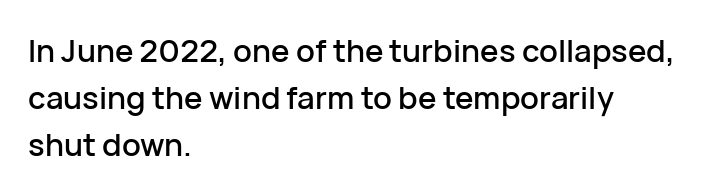
Short note: letters normally spaced. Nope, not italic — everything's standing straight. Each letter's strokes conclude bluntly, with no projecting serifs. The space beneath each line is pristine and unruled. The rag falls on the right side of this text block. Interline gaps are of average width in this sample.
